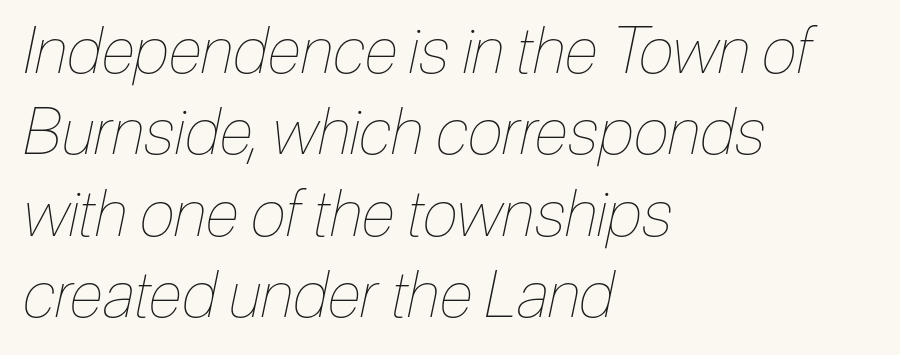
The image shows 64 px thin, condensed type, italic (leaning right); set left-aligned, normal line spacing (1.27x), normal letter spacing, not underlined; low stroke contrast and a medium x-height.
